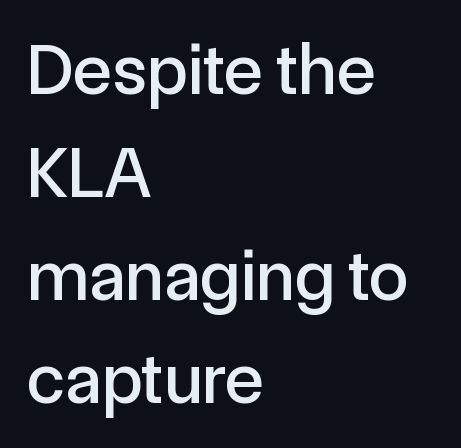
Q: Is the text italic (slanted)? A: No, it is upright.
Q: Is the typeface a serif or a sans-serif typeface? A: Sans-serif.
Q: Is the text underlined? A: No.
Q: How is the paragraph aligned? A: Left-aligned.
Q: Is the spacing between letters normal or unusually wide? A: Normal.
Q: Is the spacing between lines tight, normal or loose? A: Normal.
Q: Width (condensed, normal, or wide)? A: Normal.
Q: x-height? A: Medium.
Q: Monospaced? A: No.
